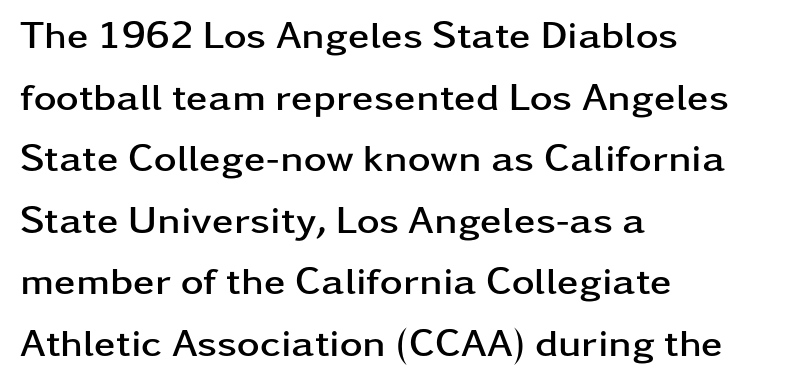
Whoever set this chose a conventional vertical rhythm. Horizontal alignment here is leftward, the default for most running prose. You could not count columns in this text — the font is proportionally spaced. Every stem runs plumb, perpendicular to the baseline. Stroke thickness is high; the sample reads as a true bold. Honestly, there is no underline to notice here at all.
